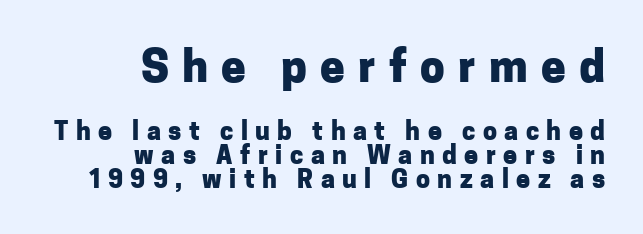
This rendering uses right alignment, leaving the left contour irregular. Students, observe: this is what under-led, compact text looks like. When letters stand straight like this, we call the style roman or upright. Stroke terminals: plain, sans-serif. Short note: letters widely spaced. Size contrast runs from large at the top to small at the bottom.
